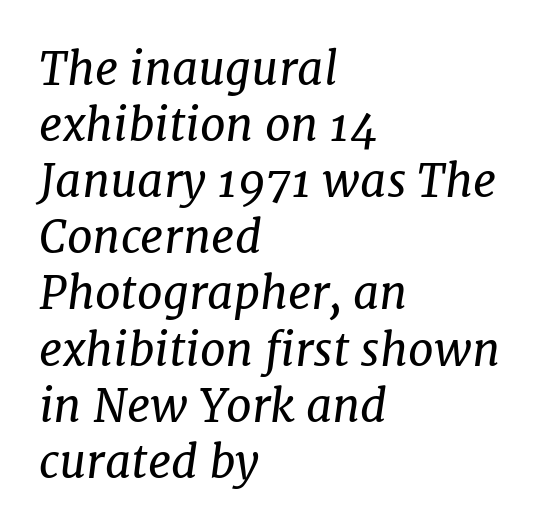
The image shows 46 px regular-weight serif type, italic (leaning right); set left-aligned, line spacing 1.22x, normal letter spacing, not underlined; low stroke contrast and a medium x-height.
